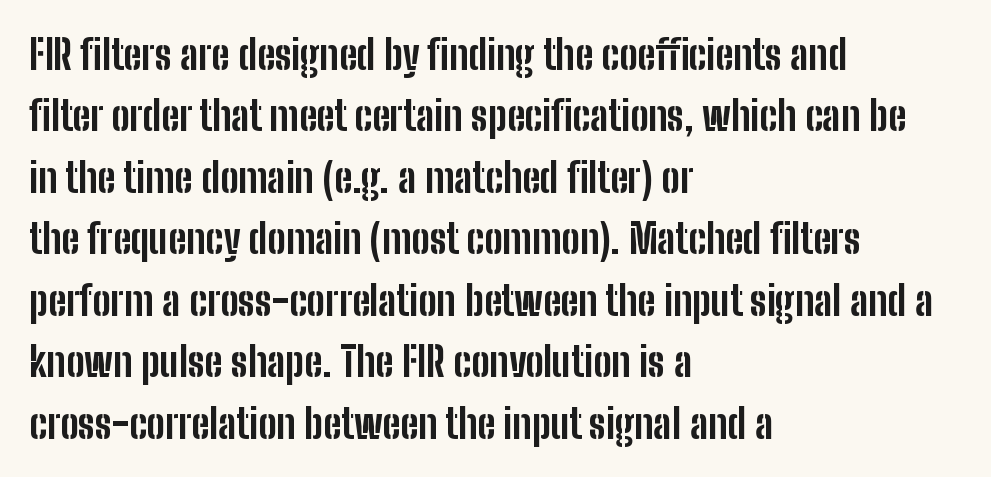
The letters sit at their default tracking, neither squeezed nor spread. Typographically, this falls in the sans-serif category. Leading: standard. Anything drawn beneath the words? Only blank space. The glyphs have the mass of a bold cut. These lines were composed using upright roman letters.
